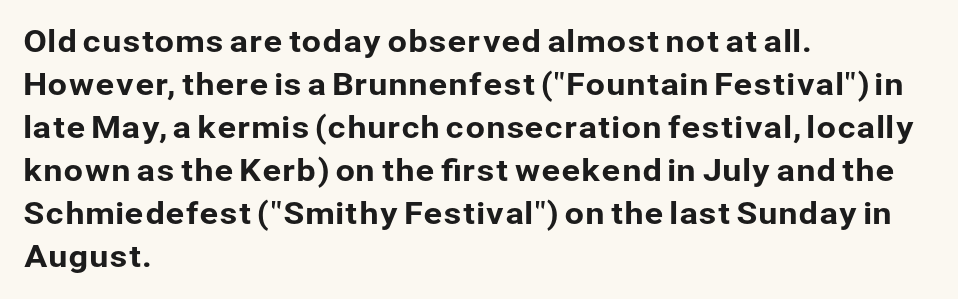
The image shows 31 px sans-serif type, upright; set left-aligned, normal line spacing (1.39x), normal letter spacing, not underlined; low stroke contrast and a medium x-height.
